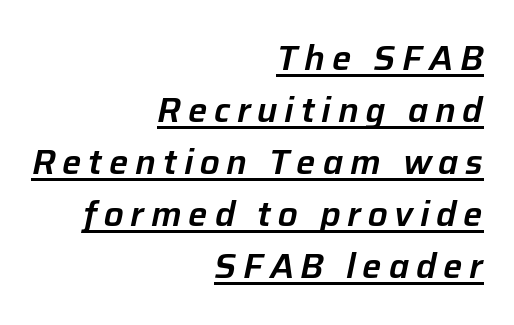
The image shows 34 px text type, italic (leaning right); set right-aligned, normal line spacing (1.53x), unusually wide letter spacing (+0.2 em), underlined; low stroke contrast and a medium x-height.
